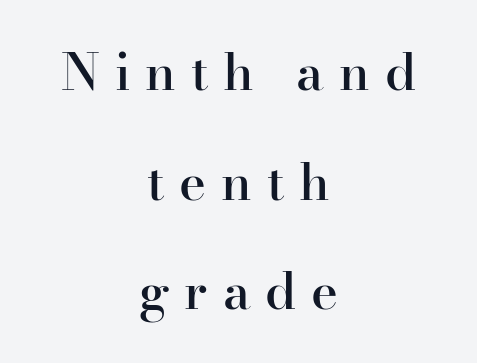
Q: Is the text bold? A: Semi-bold.
Q: Is the text italic (slanted)? A: No, it is upright.
Q: Is the typeface a serif or a sans-serif typeface? A: Serif.
Q: Is the text underlined? A: No.
Q: How is the paragraph aligned? A: Centered.
Q: Is the spacing between letters normal or unusually wide? A: Unusually wide.
Q: Is the spacing between lines tight, normal or loose? A: Loose.
Q: Width (condensed, normal, or wide)? A: Normal.
Q: Stroke contrast? A: High.
Q: x-height? A: Small.
Q: Monospaced? A: No.
